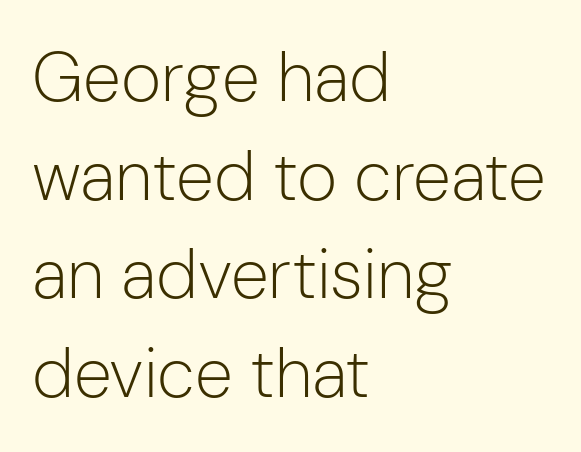
{"serif": "no", "italic": "no", "bold": "no", "weight": "light", "width": "normal", "stroke_contrast": "low", "x_height": "medium", "monospaced": "no", "underline": "no", "align": "left", "line_spacing": "normal", "line_spacing_ratio": 1.43, "letter_spacing": "normal", "letter_spacing_em": 0.0, "glyph_px": 69}
